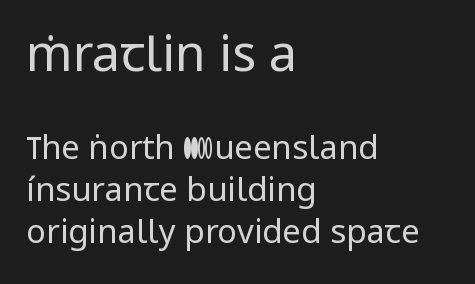
Regarding serifs, this sample does without them. No heavy texture on the line: the type isn't bold. Vertically, the passage feels balanced, rows spaced as you'd expect. The typesetter chose a ragged-right arrangement here. A typesetter would mark this as roman, not italic.
